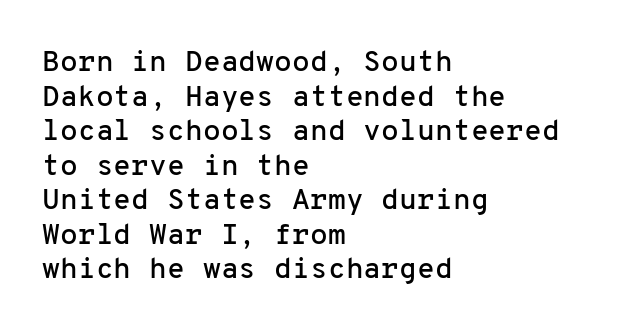
Q: Is the text italic (slanted)? A: No, it is upright.
Q: Is the typeface a serif or a sans-serif typeface? A: Sans-serif.
Q: Is the text underlined? A: No.
Q: How is the paragraph aligned? A: Left-aligned.
Q: Is the spacing between letters normal or unusually wide? A: Normal.
Q: Width (condensed, normal, or wide)? A: Normal.
Q: Stroke contrast? A: Low.
Q: x-height? A: Medium.
Q: Monospaced? A: Yes.
